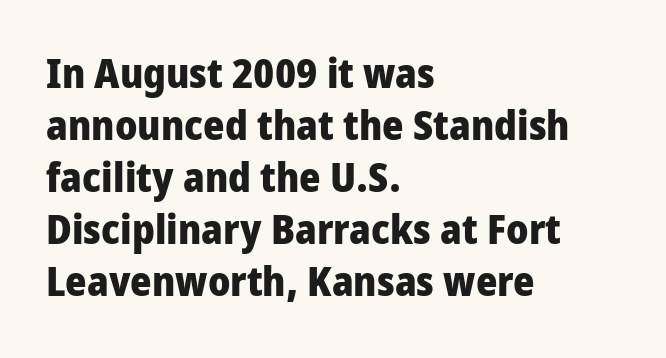
{"serif": "no", "italic": "no", "bold": "yes", "weight": "heavy", "width": "condensed", "stroke_contrast": "low", "x_height": "large", "monospaced": "no", "underline": "no", "align": "left", "line_spacing": "normal", "line_spacing_ratio": 1.27, "letter_spacing": "normal", "letter_spacing_em": 0.0, "glyph_px": 41}
